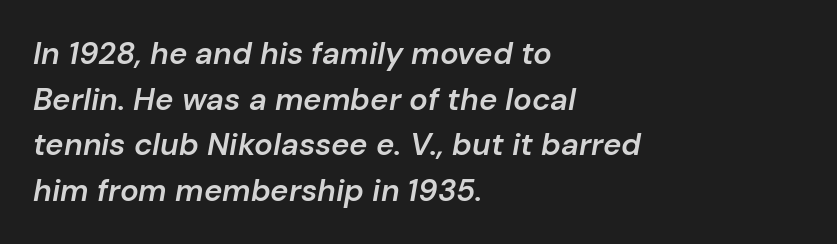
{"italic": "yes", "lean": "right", "slant_degrees": 10, "bold": "semi", "weight": "semibold", "width": "normal", "stroke_contrast": "low", "x_height": "medium", "monospaced": "no", "underline": "no", "align": "left", "line_spacing": "normal", "line_spacing_ratio": 1.47, "letter_spacing": "normal", "letter_spacing_em": 0.0, "glyph_px": 31}
